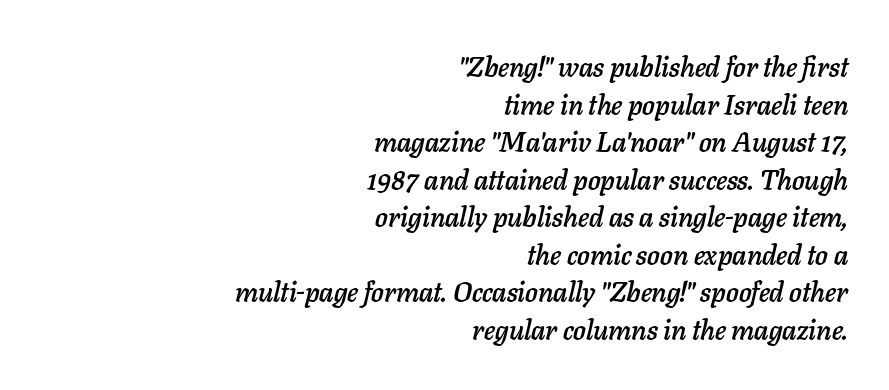
{"italic": "yes", "lean": "right", "slant_degrees": 11, "width": "normal", "stroke_contrast": "low", "x_height": "medium", "monospaced": "no", "underline": "no", "align": "right", "line_spacing": "normal", "line_spacing_ratio": 1.34, "letter_spacing": "normal", "letter_spacing_em": 0.0, "glyph_px": 28}
